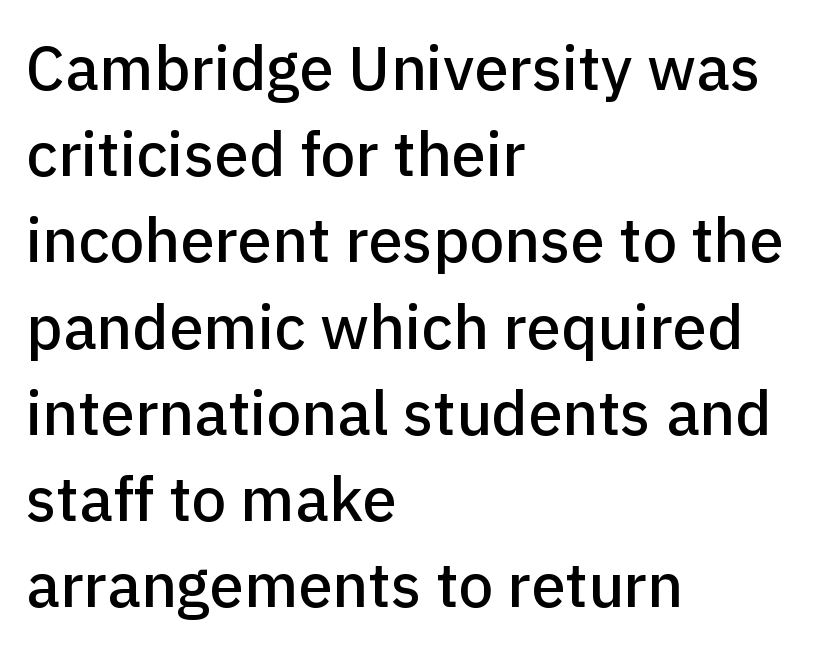
The passage is arranged the way most books set body copy — flush left. Unmarked baselines from the first word to the last. Nobody touched the tracking dial on this one. Vertical spacing — default. You could not count columns in this text — the font is proportionally spaced. Does the lettering tilt? It doesn't — this is upright.
